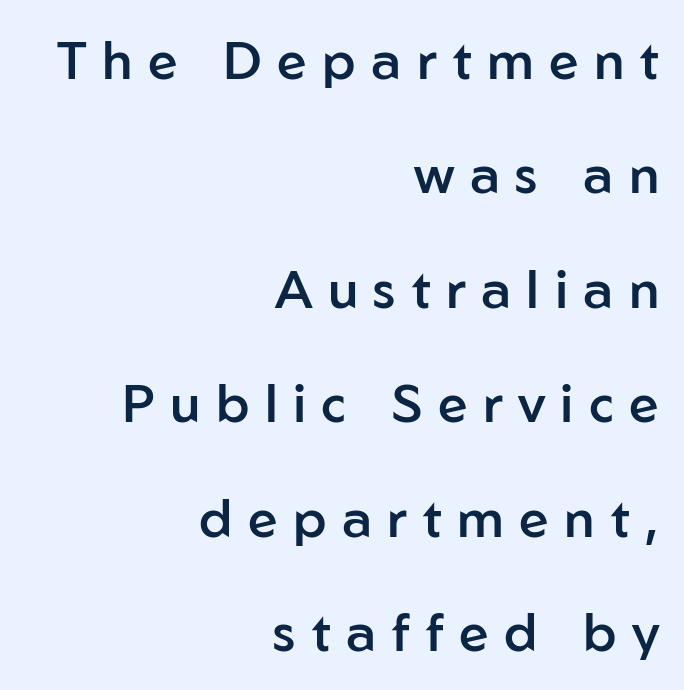
How would I describe the line gaps? Wide and relaxed. These words are printed semibold, heavier than regular yet not bold. The passage is arranged like a letterhead date or caption credit — flush right. You can tell from the bare stems that sans-serif type was used. The tracking jumps out immediately: characters are airy and widely separated. Beneath every word, the page is bare.
